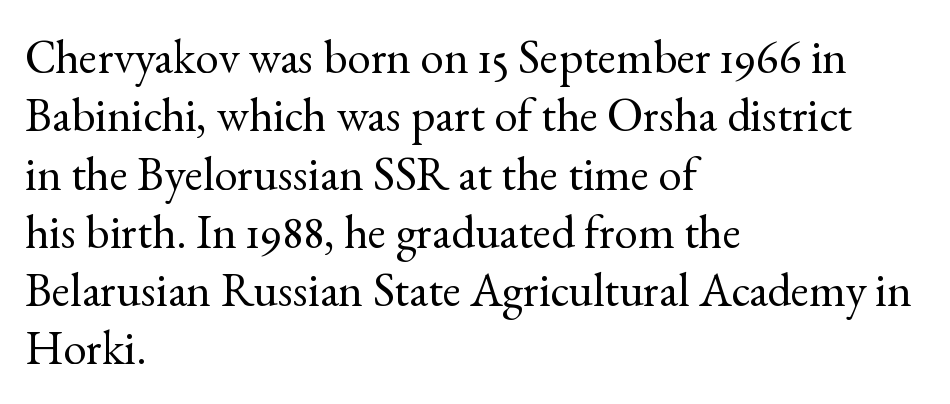
The image shows 47 px regular-weight serif type, upright; set left-aligned, line spacing 1.24x, normal letter spacing, not underlined; a small x-height.
